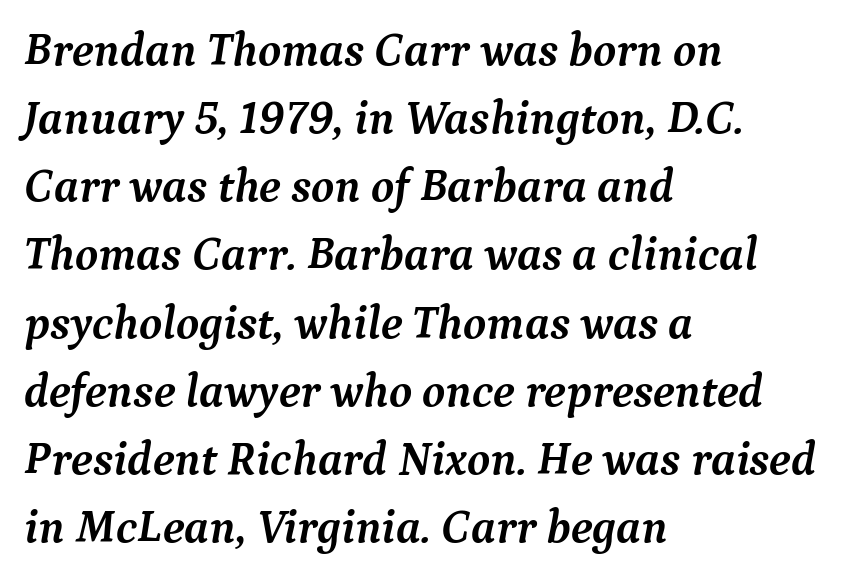
{"serif": "yes", "italic": "yes", "lean": "right", "slant_degrees": 9, "bold": "yes", "weight": "semibold", "width": "normal", "stroke_contrast": "medium", "x_height": "medium", "monospaced": "no", "underline": "no", "align": "left", "line_spacing": "normal", "line_spacing_ratio": 1.45, "letter_spacing": "normal", "letter_spacing_em": 0.0, "glyph_px": 47}
